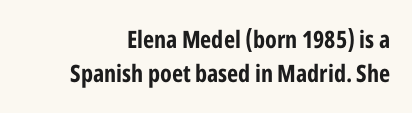
Do the letters lean? They stand straight. Is the type bold? Yes — the strokes are clearly thick and heavy. Check under the words: just untouched page. Letter spacing: default.
